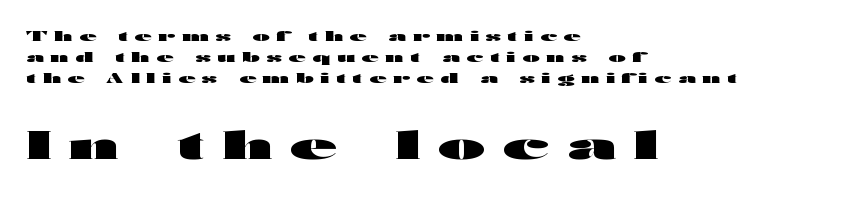
{"serif": "no", "italic": "no", "bold": "yes", "weight": "heavy", "width": "wide", "stroke_contrast": "high", "x_height": "medium", "monospaced": "no", "underline": "no", "align": "left", "line_spacing": "normal", "line_spacing_ratio": 1.49, "letter_spacing": "wide", "letter_spacing_em": 0.48, "larger_block": "second", "size_ratio": 2.71, "glyph_px": 38}
